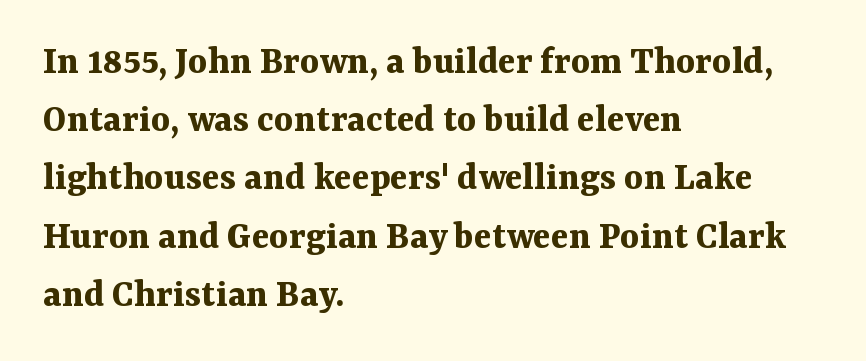
The image shows 41 px bold serif type, upright; set left-aligned, normal line spacing (1.42x), normal letter spacing, not underlined; medium stroke contrast and a medium x-height.
